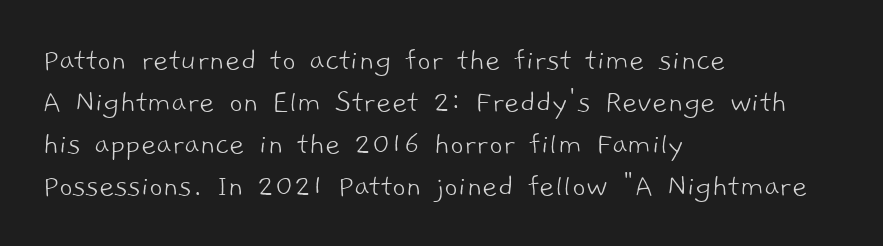
Q: Is the text bold? A: No.
Q: Is the typeface a serif or a sans-serif typeface? A: Sans-serif.
Q: Is the text underlined? A: No.
Q: How is the paragraph aligned? A: Left-aligned.
Q: Is the spacing between letters normal or unusually wide? A: Normal.
Q: Is the spacing between lines tight, normal or loose? A: Normal.
Q: Width (condensed, normal, or wide)? A: Normal.
Q: Stroke contrast? A: Low.
Q: x-height? A: Medium.
Q: Monospaced? A: No.
